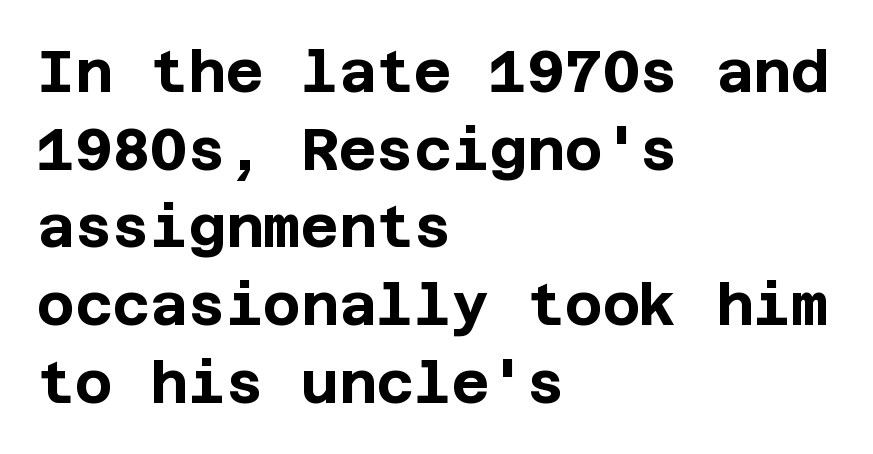
The image shows 58 px bold sans-serif type, upright; set left-aligned, normal line spacing (1.34x), normal letter spacing, not underlined; low stroke contrast and a large x-height.
